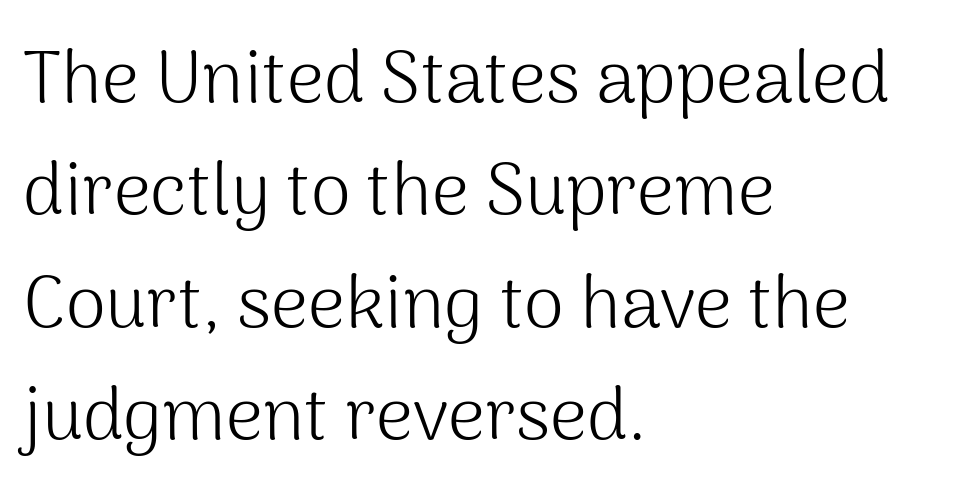
Vertical spacing — default. Is this a sans? Yes — the strokes have no serifs. Think of a printed novel: that variable character pitch is what you see here. No extra ink here — the face is not bold. This sample uses plain, unmodified letter spacing. Unmarked baselines from the first word to the last.
